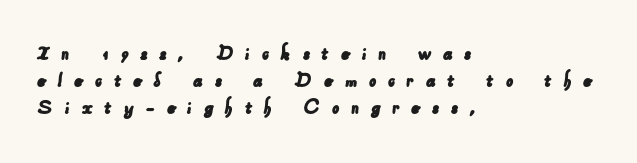
Q: Is the text underlined? A: No.
Q: How is the paragraph aligned? A: Left-aligned.
Q: Is the spacing between letters normal or unusually wide? A: Unusually wide.
